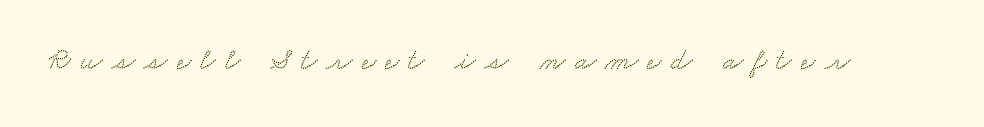
Q: Is the typeface a serif or a sans-serif typeface? A: Serif.
Q: Is the text underlined? A: No.
Q: Is the spacing between letters normal or unusually wide? A: Unusually wide.
Q: Width (condensed, normal, or wide)? A: Wide.
Q: Stroke contrast? A: Low.
Q: x-height? A: Small.
Q: Monospaced? A: No.
